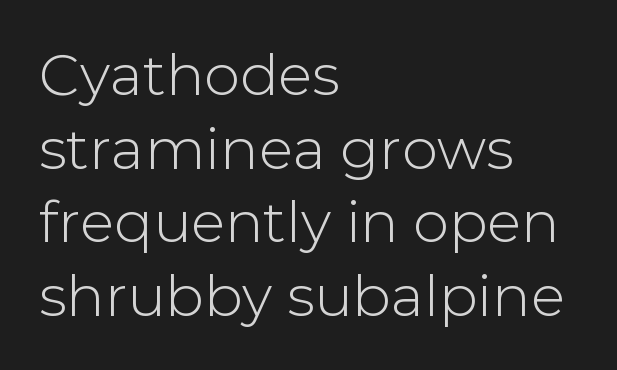
Q: Is the text italic (slanted)? A: No, it is upright.
Q: Is the typeface a serif or a sans-serif typeface? A: Sans-serif.
Q: Is the text underlined? A: No.
Q: How is the paragraph aligned? A: Left-aligned.
Q: Is the spacing between letters normal or unusually wide? A: Normal.
Q: Is the spacing between lines tight, normal or loose? A: Normal.
Q: Width (condensed, normal, or wide)? A: Normal.
Q: Stroke contrast? A: Low.
Q: x-height? A: Medium.
Q: Monospaced? A: No.
